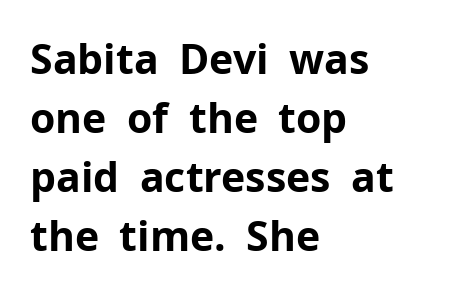
The image shows 41 px bold sans-serif type, upright; set left-aligned, normal line spacing (1.44x), normal letter spacing, not underlined; low stroke contrast and a medium x-height.
